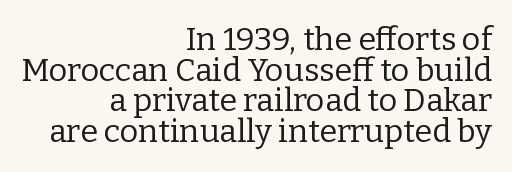
Here the designer chose a conventional face with non-uniform glyph widths. The typeface chosen for these lines features serifs. Style check: upright. Descenders hang freely into open space. The line texture is even and compact thanks to regular tracking.
